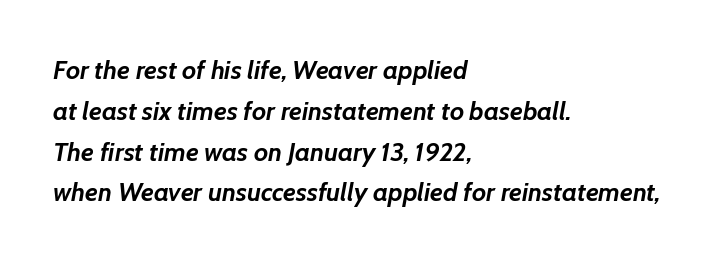
Q: Is the text bold? A: Yes.
Q: Is the text italic (slanted)? A: Yes, it leans right by about 7 degrees.
Q: Is the text underlined? A: No.
Q: How is the paragraph aligned? A: Left-aligned.
Q: Is the spacing between letters normal or unusually wide? A: Normal.
Q: Is the spacing between lines tight, normal or loose? A: Normal.
